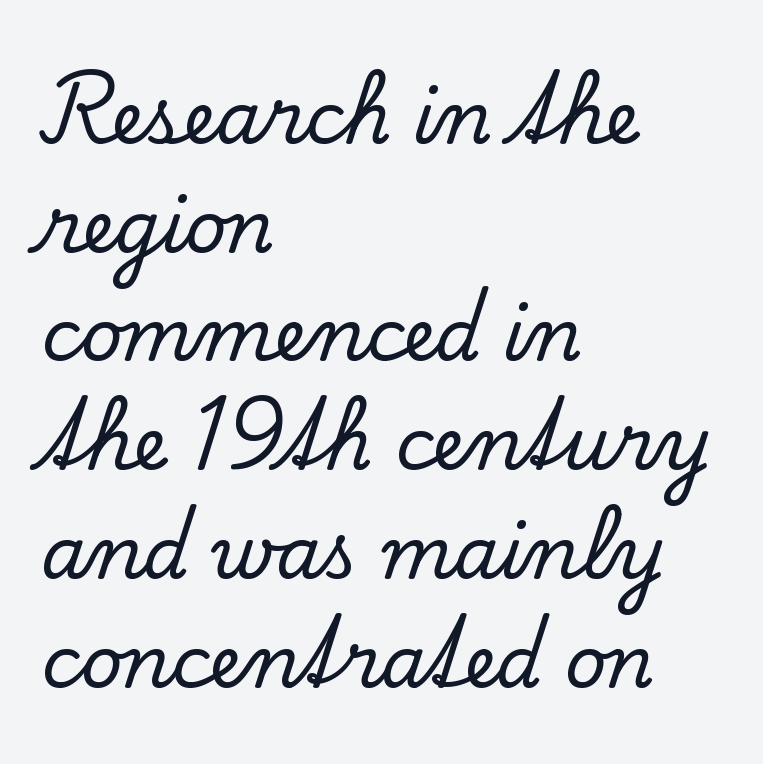
The image shows 72 px serif type; set left-aligned, normal line spacing (1.51x), normal letter spacing, not underlined; low stroke contrast and a small x-height.
